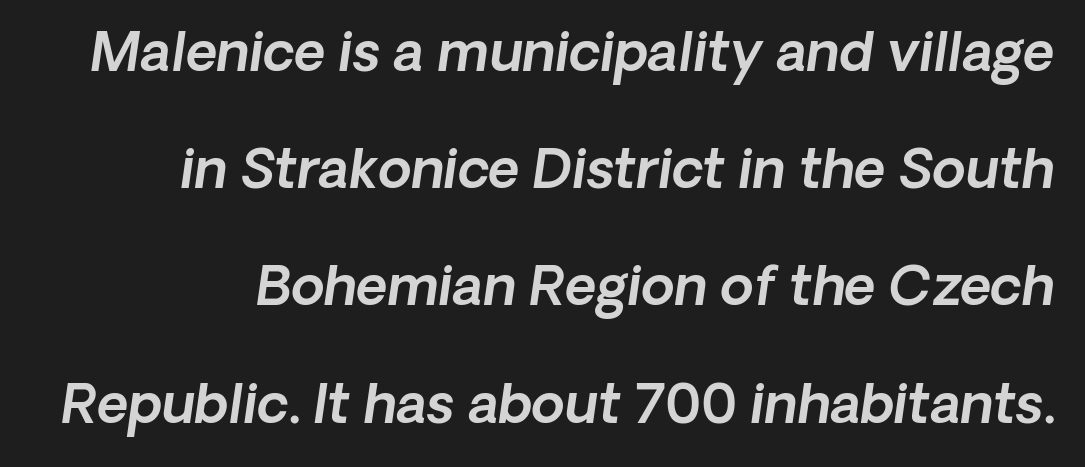
The image shows 54 px sans-serif type; set loose line spacing (2.17x), normal letter spacing, not underlined; a medium x-height.
